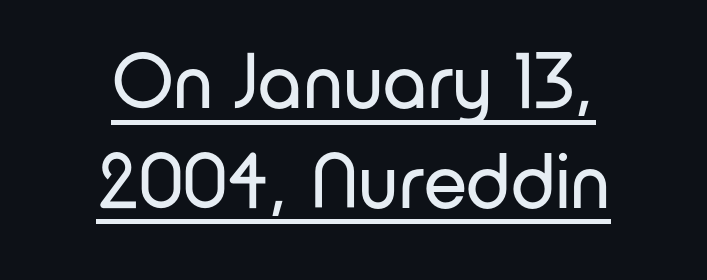
Q: Is the text bold? A: No.
Q: Is the text italic (slanted)? A: No, it is upright.
Q: Is the typeface a serif or a sans-serif typeface? A: Sans-serif.
Q: Is the text underlined? A: Yes.
Q: Is the spacing between letters normal or unusually wide? A: Normal.
Q: Is the spacing between lines tight, normal or loose? A: Normal.
Q: Width (condensed, normal, or wide)? A: Normal.
Q: Stroke contrast? A: Low.
Q: x-height? A: Medium.
Q: Monospaced? A: No.
